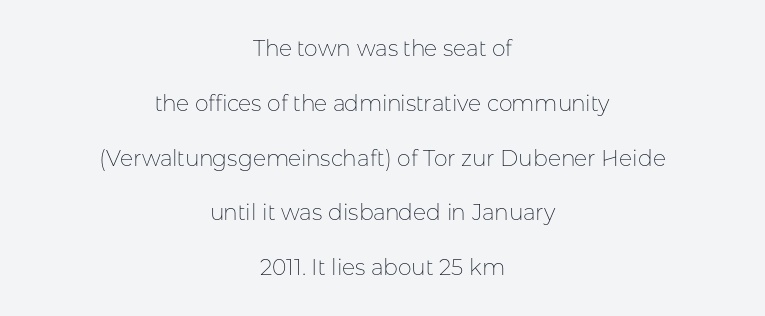
{"italic": "no", "bold": "no", "underline": "no", "align": "center", "line_spacing": "loose", "line_spacing_ratio": 2.49, "letter_spacing": "normal", "letter_spacing_em": 0.0, "glyph_px": 22}
